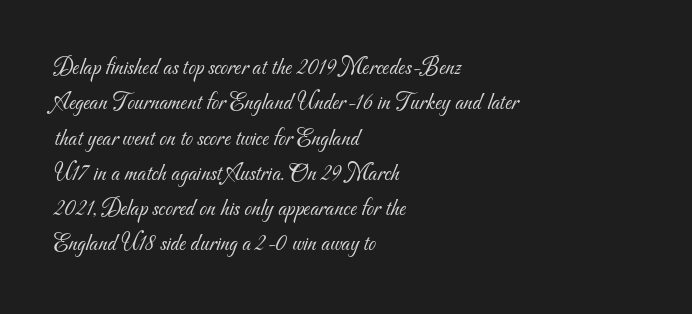
Q: Is the text bold? A: No.
Q: Is the text underlined? A: No.
Q: How is the paragraph aligned? A: Left-aligned.
Q: Is the spacing between letters normal or unusually wide? A: Normal.
Q: Is the spacing between lines tight, normal or loose? A: Normal.
